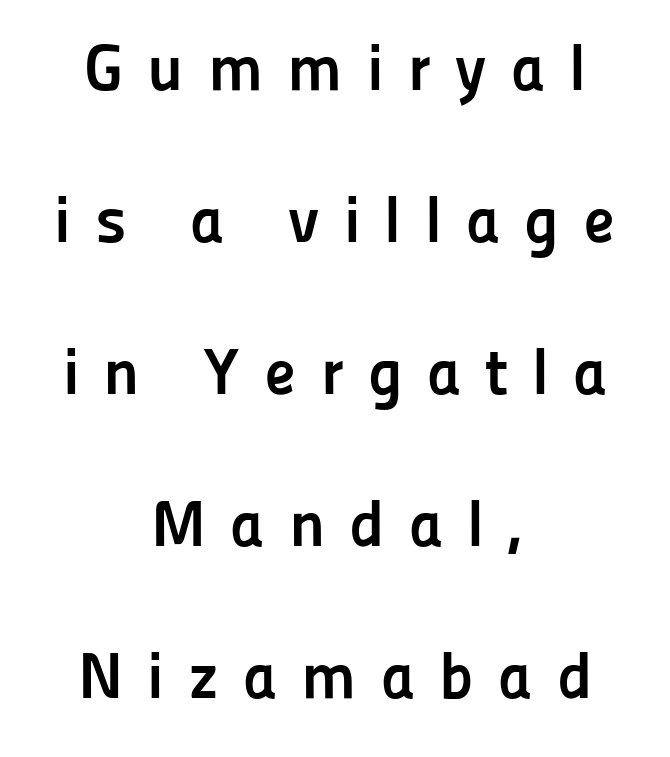
Q: Is the text bold? A: Yes.
Q: Is the text italic (slanted)? A: No, it is upright.
Q: Is the typeface a serif or a sans-serif typeface? A: Sans-serif.
Q: Is the text underlined? A: No.
Q: How is the paragraph aligned? A: Centered.
Q: Is the spacing between letters normal or unusually wide? A: Unusually wide.
Q: Is the spacing between lines tight, normal or loose? A: Loose.
Q: Width (condensed, normal, or wide)? A: Normal.
Q: Stroke contrast? A: Low.
Q: x-height? A: Medium.
Q: Monospaced? A: No.
